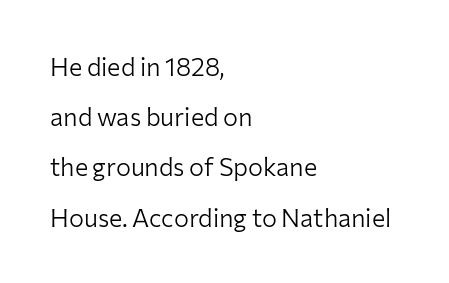
The image shows 25 px text type, upright; set left-aligned, loose line spacing (2.01x), normal letter spacing, not underlined.
